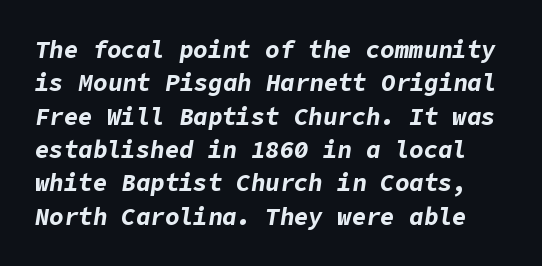
{"italic": "yes", "lean": "right", "slant_degrees": 9, "bold": "yes", "underline": "no", "line_spacing": "normal", "line_spacing_ratio": 1.39, "letter_spacing": "normal", "letter_spacing_em": 0.0, "glyph_px": 24}
